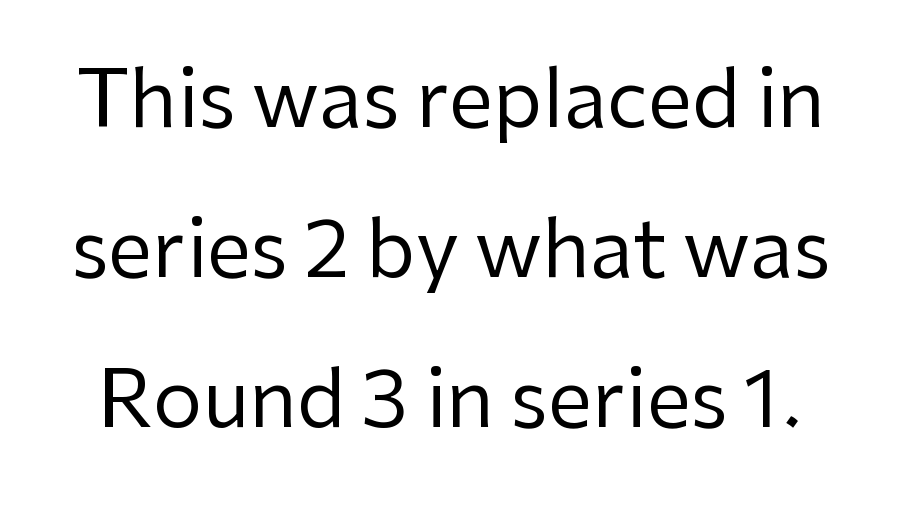
The image shows 79 px regular-weight sans-serif type, upright; set loose line spacing (1.9x), normal letter spacing, not underlined; low stroke contrast and a medium x-height.
